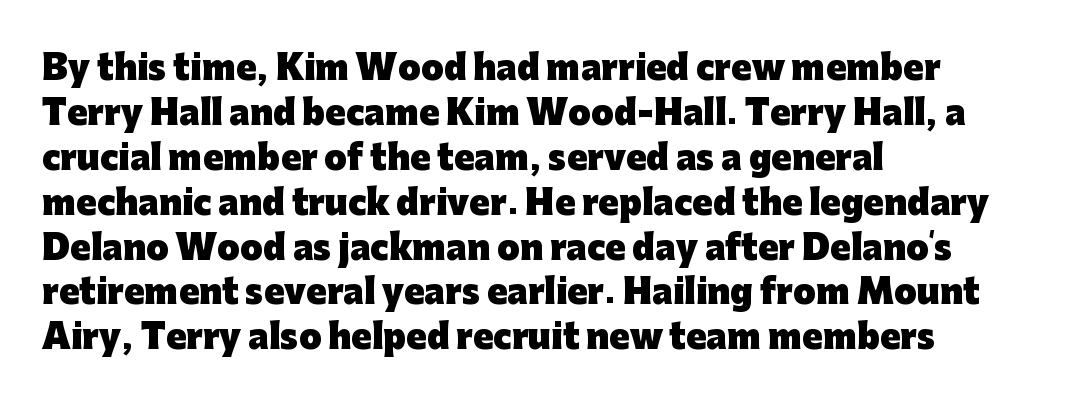
The image shows 33 px heavy sans-serif type, upright; set left-aligned, normal line spacing (1.36x), normal letter spacing, not underlined; low stroke contrast and a medium x-height.
